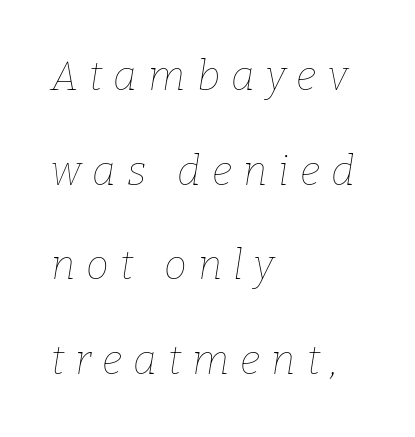
The image shows 41 px thin type, italic (leaning right); set left-aligned, loose line spacing (2.31x), unusually wide letter spacing (+0.27 em), not underlined; low stroke contrast and a medium x-height.
